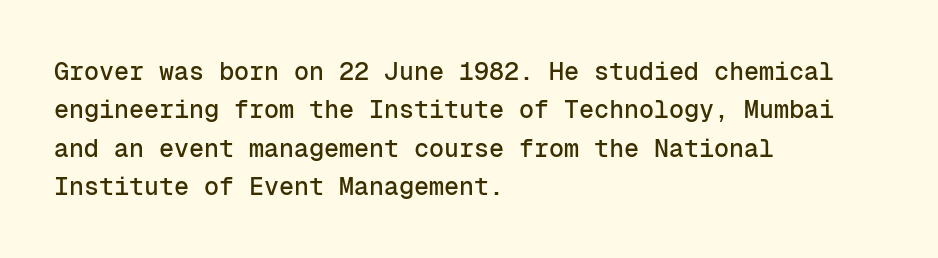
Q: Is the text italic (slanted)? A: No, it is upright.
Q: Is the text underlined? A: No.
Q: How is the paragraph aligned? A: Left-aligned.
Q: Is the spacing between letters normal or unusually wide? A: Normal.
Q: Is the spacing between lines tight, normal or loose? A: Normal.
